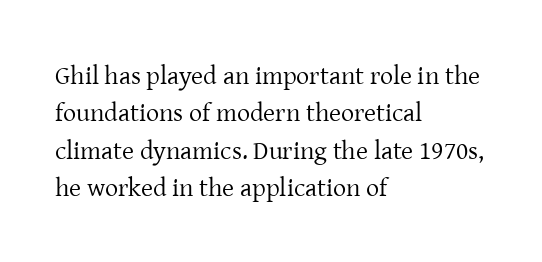
Is the letter spacing exaggerated? No — it looks like the ordinary default. This block has exactly the height ordinary leading produces. This is the regular roman posture of the typeface. Weight: not bold — regular or lighter.
